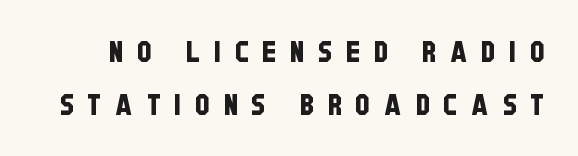
Q: Is the typeface a serif or a sans-serif typeface? A: Sans-serif.
Q: Is the text underlined? A: No.
Q: Is the spacing between letters normal or unusually wide? A: Unusually wide.
Q: Width (condensed, normal, or wide)? A: Condensed.
Q: Stroke contrast? A: Low.
Q: x-height? A: Large.
Q: Monospaced? A: No.
